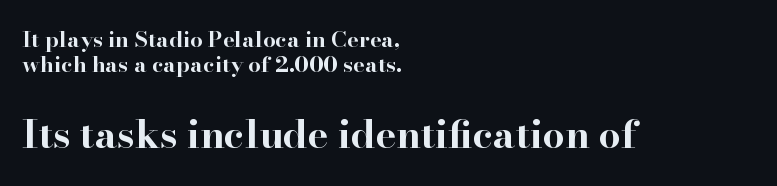
The image shows 39 px bold, wide serif type, upright; set left-aligned, tight line spacing (1.15x), normal letter spacing, not underlined; the second (bottom) block is 1.77x larger; high stroke contrast and a small x-height.
